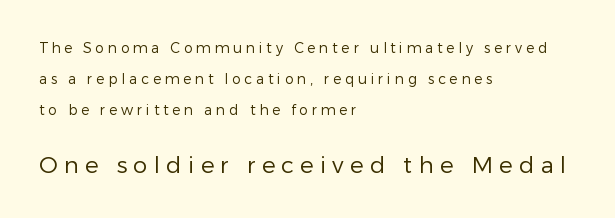
Q: Is the text bold? A: No.
Q: Is the text italic (slanted)? A: No, it is upright.
Q: Is the text underlined? A: No.
Q: How is the paragraph aligned? A: Left-aligned.
Q: Is the spacing between letters normal or unusually wide? A: Unusually wide.
Q: Is the spacing between lines tight, normal or loose? A: Loose.
Q: Which block of text is set in a larger size, the first (top) or the second (bottom)? A: The second (bottom) one.
